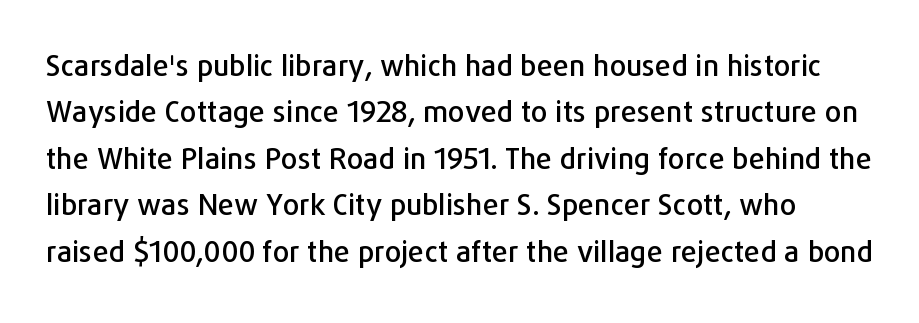
The image shows 29 px sans-serif type, upright; set normal line spacing (1.6x), normal letter spacing, not underlined; low stroke contrast and a medium x-height.
